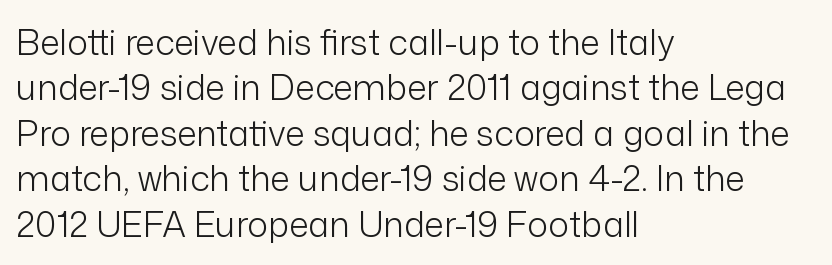
{"serif": "no", "italic": "no", "bold": "no", "weight": "light", "width": "normal", "stroke_contrast": "low", "x_height": "medium", "monospaced": "no", "underline": "no", "align": "left", "line_spacing": "normal", "line_spacing_ratio": 1.3, "letter_spacing": "normal", "letter_spacing_em": 0.0, "glyph_px": 35}
